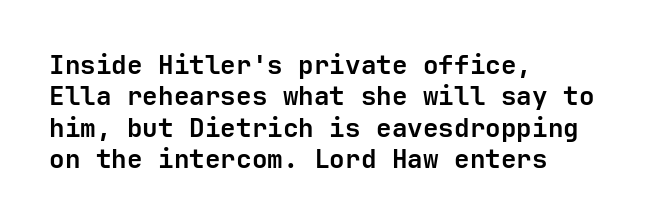
Posture: straight, roman, zero tilt. A student would call this left alignment; a typographer would say flush left, rag right. Rule under the text: the space is simply empty. Between one letter and the next there's only the usual sliver of space. Plenty of ink on the page — the face is bold.
